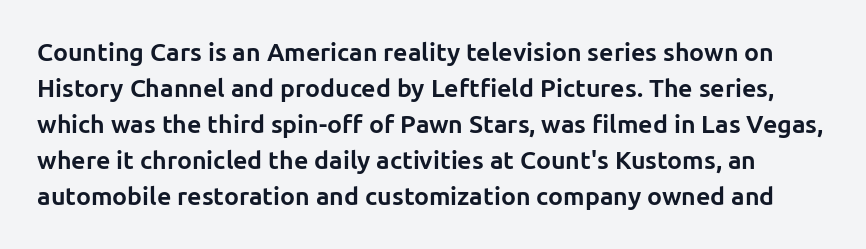
It's the straight-up-and-down kind of type. Short note: letters normally spaced. Glance below the letters and you will spot only blank space. A normal amount of white space separates one row of letters from the next.
